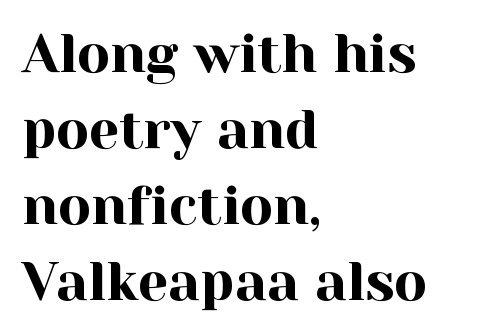
{"serif": "yes", "italic": "no", "width": "normal", "x_height": "medium", "monospaced": "no", "underline": "no", "align": "left", "line_spacing": "normal", "line_spacing_ratio": 1.41, "letter_spacing": "normal", "letter_spacing_em": 0.0, "glyph_px": 54}
